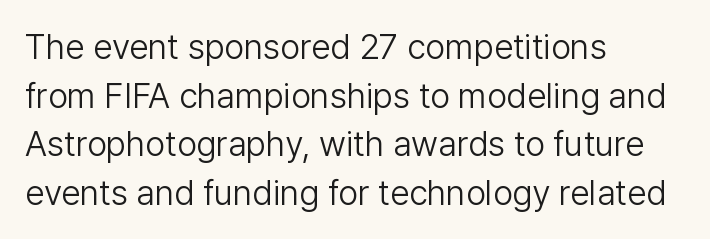
{"serif": "no", "italic": "no", "bold": "no", "weight": "light", "width": "normal", "stroke_contrast": "low", "x_height": "medium", "monospaced": "no", "underline": "no", "align": "left", "line_spacing": "normal", "line_spacing_ratio": 1.39, "letter_spacing": "normal", "letter_spacing_em": 0.0, "glyph_px": 35}
